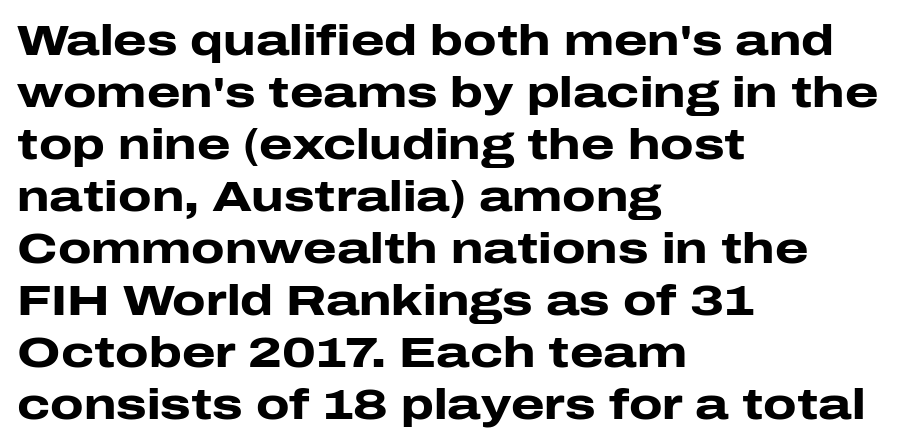
The image shows 43 px heavy, wide sans-serif type, upright; set left-aligned, line spacing 1.21x, normal letter spacing, not underlined; low stroke contrast and a medium x-height.
